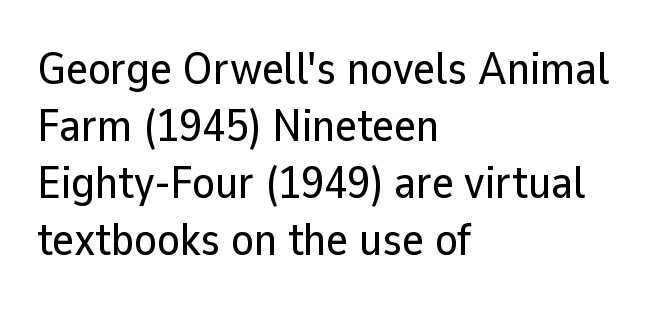
{"serif": "no", "italic": "no", "width": "normal", "stroke_contrast": "low", "x_height": "medium", "monospaced": "no", "underline": "no", "align": "left", "line_spacing_ratio": 1.24, "letter_spacing": "normal", "letter_spacing_em": 0.0, "glyph_px": 46}
